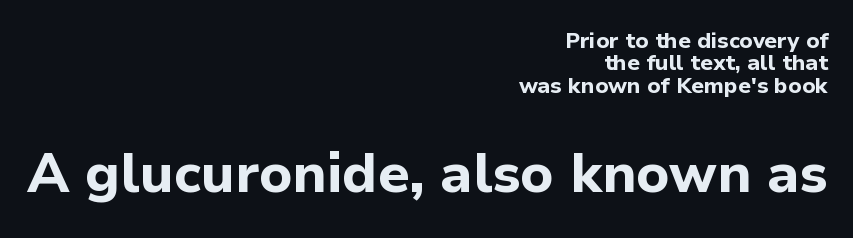
The image shows 55 px bold sans-serif type, upright; set right-aligned, tight line spacing (1.02x), normal letter spacing, not underlined; the second (bottom) block is 2.5x larger; low stroke contrast and a medium x-height.
